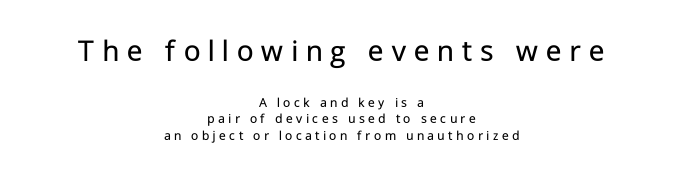
Notice how the stems are strictly vertical — no italics here. Does the type have serifs? No, each stem ends abruptly. The letters advance in unequal steps, a hallmark of proportional type. If you squint, the top block still reads clearly — it's the larger of the two. Letter spacing: wide.
